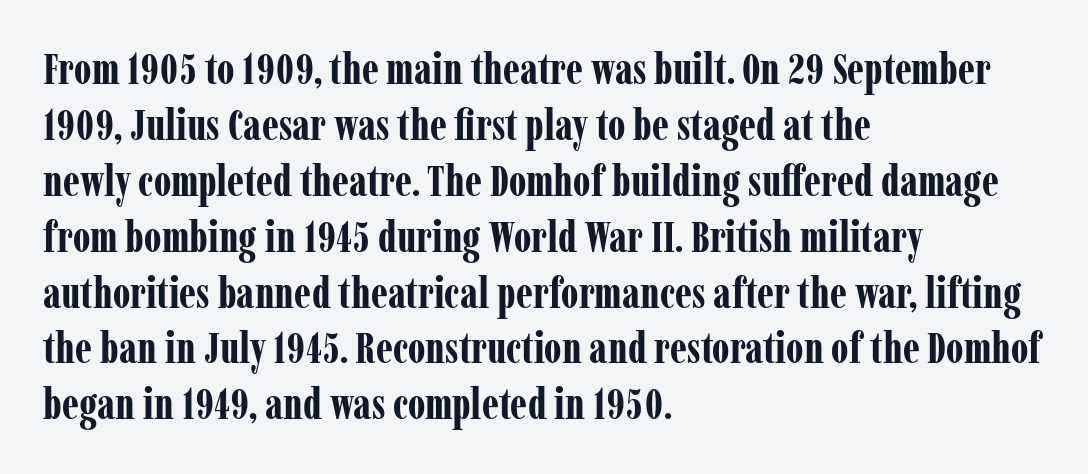
{"serif": "yes", "italic": "no", "bold": "yes", "weight": "bold", "width": "condensed", "stroke_contrast": "low", "x_height": "medium", "monospaced": "no", "underline": "no", "align": "left", "line_spacing": "normal", "line_spacing_ratio": 1.3, "letter_spacing": "normal", "letter_spacing_em": 0.0, "glyph_px": 43}
